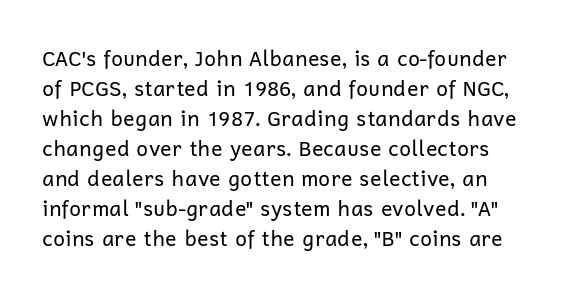
Characters follow at the spacing the type designer built in. A bare baseline throughout the passage. Quick note: not italic, upright. The block of text has a typical density, with ordinary space between rows.
